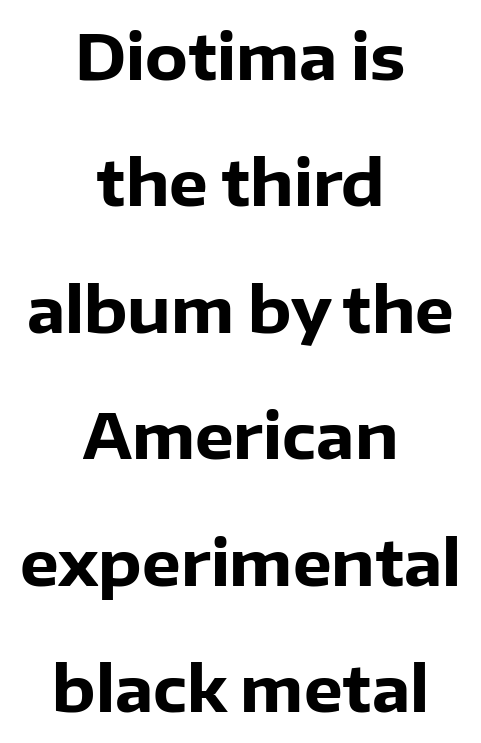
The image shows 62 px heavy sans-serif type, upright; set centered, loose line spacing (2.04x), normal letter spacing, not underlined; low stroke contrast and a medium x-height.
